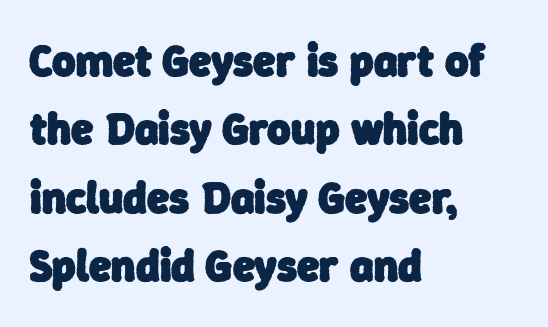
Examine the stroke ends and you'll find no serifs. Nobody touched the tracking dial on this one. Strong, thick strokes mark this as bold type. Summary of vertical rhythm: regular, with standard interline spacing. A clean baseline with only descenders dipping below it.
